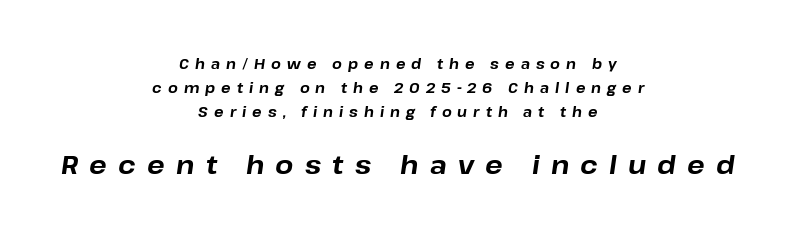
{"italic": "yes", "lean": "right", "slant_degrees": 8, "bold": "yes", "underline": "no", "align": "center", "line_spacing": "normal", "line_spacing_ratio": 1.7, "letter_spacing": "wide", "letter_spacing_em": 0.43, "larger_block": "second", "size_ratio": 1.86, "glyph_px": 26}
